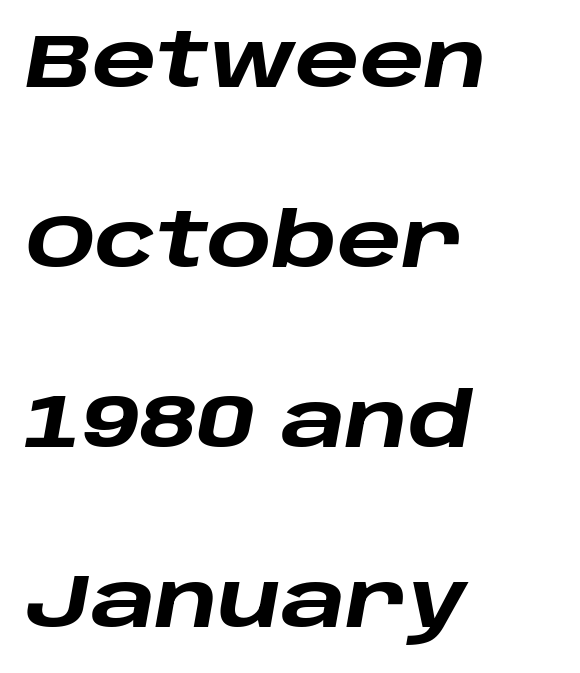
Q: Is the text bold? A: Yes.
Q: Is the text italic (slanted)? A: Yes, it leans right by about 10 degrees.
Q: Is the text underlined? A: No.
Q: How is the paragraph aligned? A: Left-aligned.
Q: Is the spacing between letters normal or unusually wide? A: Normal.
Q: Is the spacing between lines tight, normal or loose? A: Loose.
Q: Width (condensed, normal, or wide)? A: Wide.
Q: Stroke contrast? A: Low.
Q: x-height? A: Large.
Q: Monospaced? A: No.
